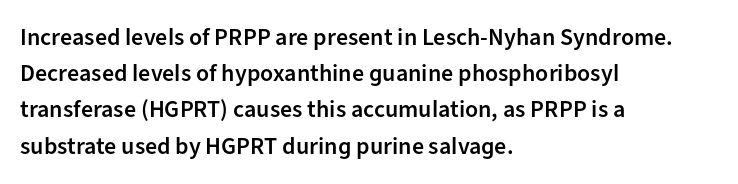
Quick note: not italic, upright. The baseline area is clear. Short and long lines alike share a common starting point at left. Students, observe: this is what conventionally led text looks like.
